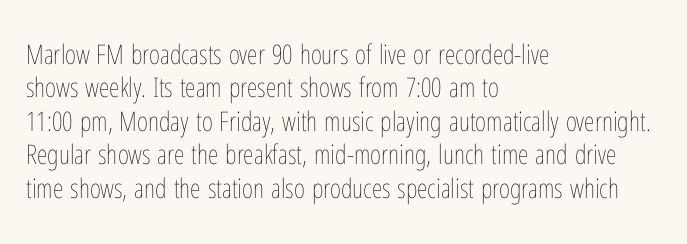
No letter is thick-stroked: the sample isn't bold. This rendering leaves character spacing at its baseline value. A bare baseline throughout the passage. Line beginnings align vertically; line endings do not. This sample uses an upright cut, with every glyph sitting square on the baseline.
